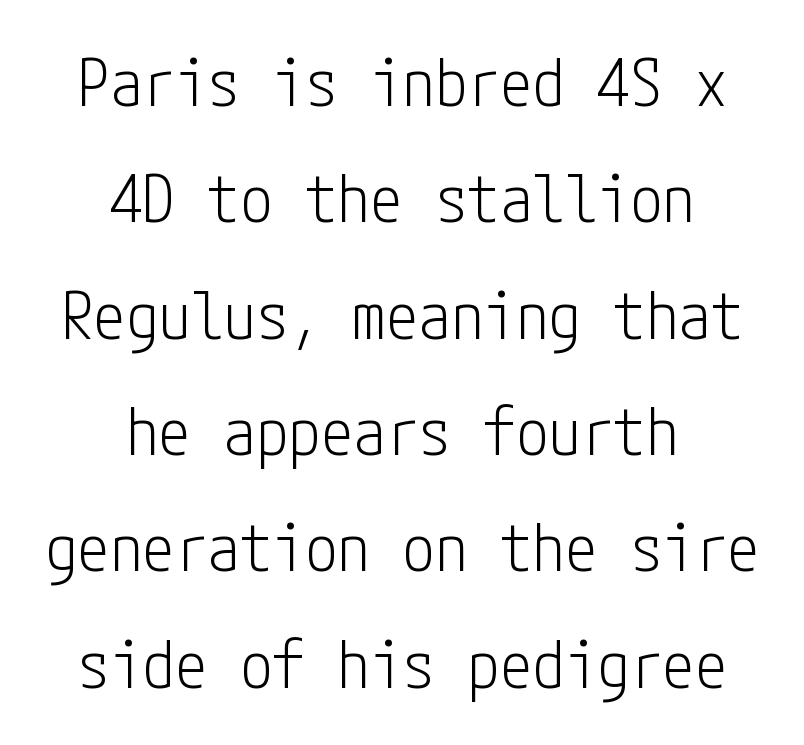
{"serif": "no", "italic": "no", "bold": "no", "weight": "light", "width": "condensed", "stroke_contrast": "low", "x_height": "medium", "underline": "no", "align": "center", "line_spacing_ratio": 1.79, "letter_spacing": "normal", "letter_spacing_em": 0.0, "glyph_px": 65}
